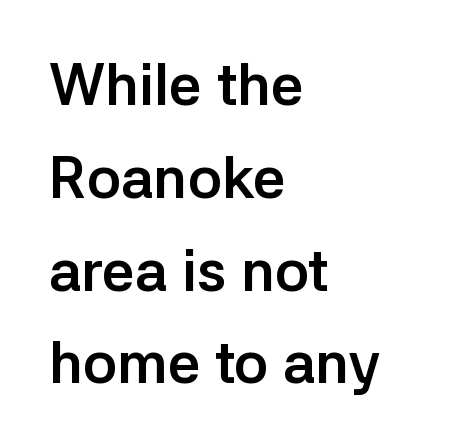
Q: Is the text bold? A: Yes.
Q: Is the text italic (slanted)? A: No, it is upright.
Q: Is the typeface a serif or a sans-serif typeface? A: Sans-serif.
Q: Is the text underlined? A: No.
Q: How is the paragraph aligned? A: Left-aligned.
Q: Is the spacing between letters normal or unusually wide? A: Normal.
Q: Is the spacing between lines tight, normal or loose? A: Normal.
Q: Width (condensed, normal, or wide)? A: Normal.
Q: Stroke contrast? A: Low.
Q: x-height? A: Medium.
Q: Monospaced? A: No.
